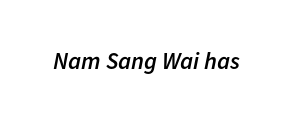
{"italic": "yes", "lean": "right", "slant_degrees": 11, "bold": "semi", "underline": "no", "letter_spacing": "normal", "letter_spacing_em": 0.0, "glyph_px": 24}
